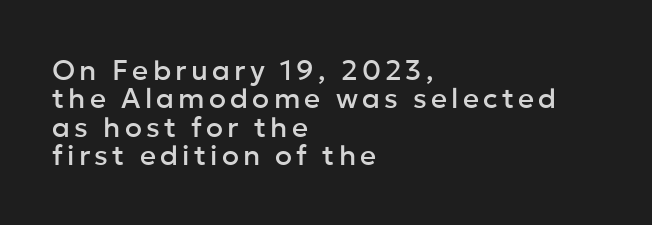
{"serif": "no", "italic": "no", "width": "normal", "stroke_contrast": "low", "x_height": "medium", "monospaced": "no", "underline": "no", "align": "left", "line_spacing": "tight", "line_spacing_ratio": 1.01, "glyph_px": 28}
